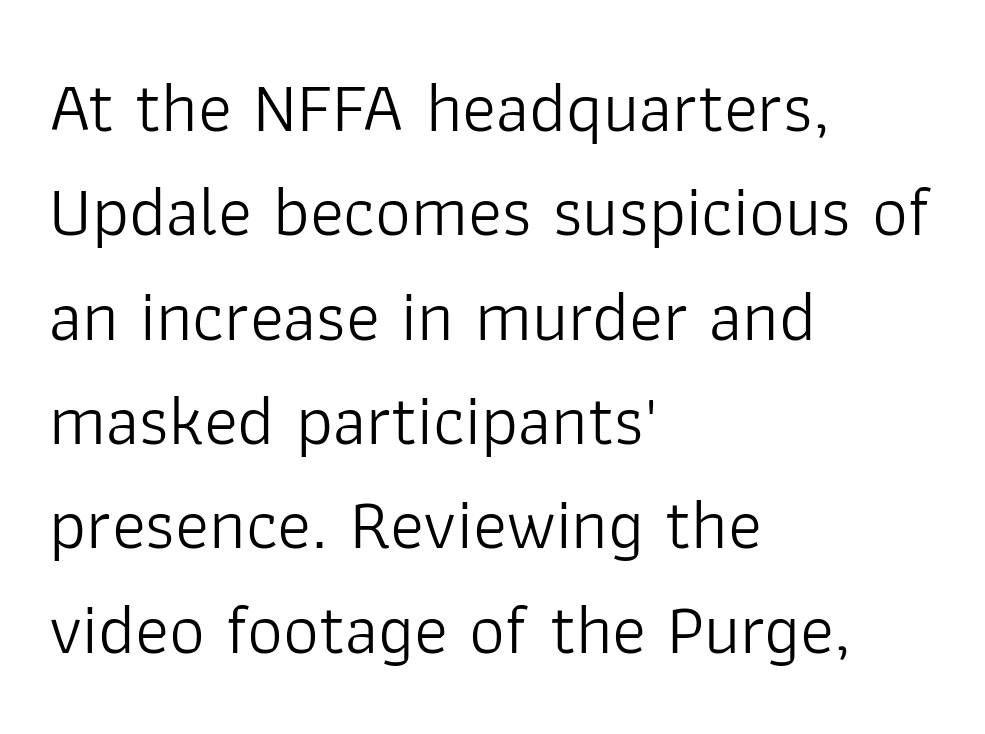
{"serif": "no", "italic": "no", "bold": "no", "weight": "light", "width": "normal", "stroke_contrast": "low", "x_height": "medium", "monospaced": "no", "underline": "no", "align": "left", "line_spacing": "normal", "line_spacing_ratio": 1.47, "letter_spacing": "normal", "letter_spacing_em": 0.0, "glyph_px": 71}
